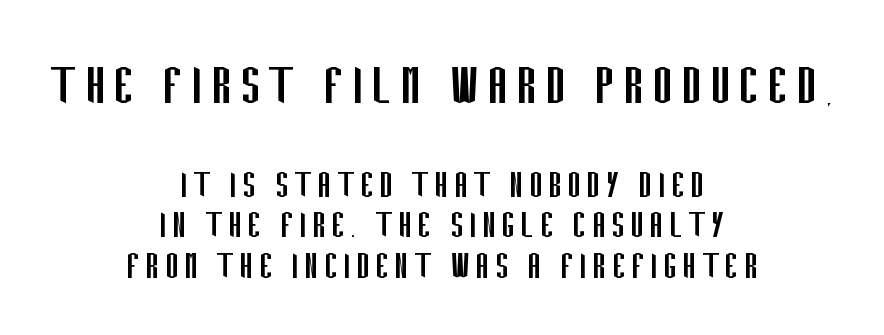
The image shows 63 px regular-weight, condensed sans-serif type, upright; set centered, tight line spacing (0.96x), not underlined; the first (top) block is 1.5x larger; low stroke contrast and a large x-height.
